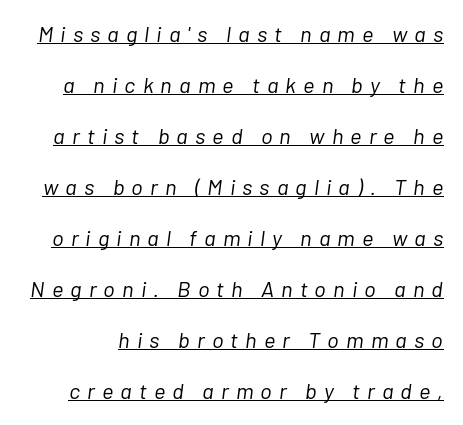
No heavy texture on the line: the type isn't bold. Compared with undecorated copy, this sample adds a rule below the words. You could fit nearly another row in the gap between these rows. Rendered with sloped, italic letterforms. Display-style spreading of the glyphs; the letterfit is very open.
